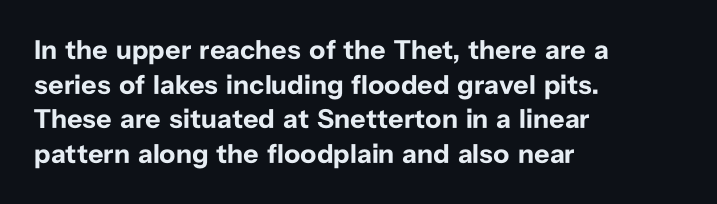
Compared with typical body copy, the letter spacing here is the same. The setting favours the left margin, as ordinary paragraphs usually do. Heft: maximum for text — a bold. Beneath every word, the page is bare. Successive baselines arrive at the customary interval. These lines were composed using upright roman letters.
